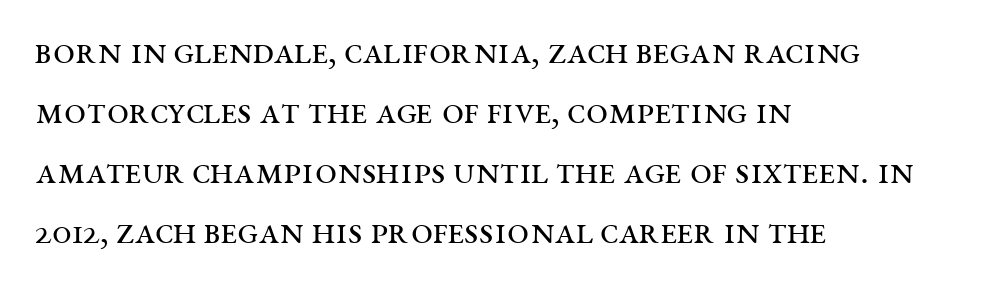
Looks like regular typesetting: each glyph gets only the width it needs. The typography opts for an upright posture over an oblique one. Compared with a centered layout, this one pins lines to the left instead. This rendering employs a face with finishing strokes, i.e., a serif. The letters look calm and open, with moderate or lighter stems.
